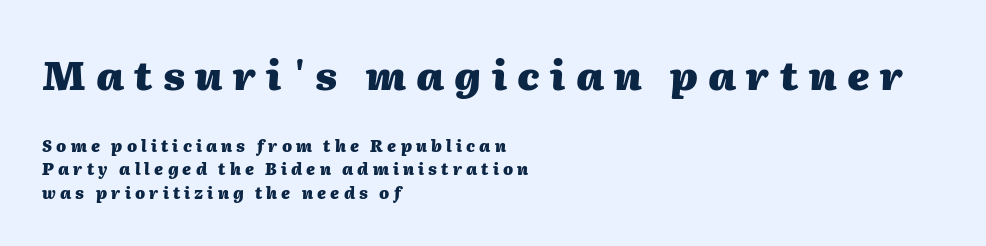
{"italic": "yes", "lean": "right", "slant_degrees": 2, "bold": "yes", "weight": "heavy", "width": "normal", "stroke_contrast": "medium", "x_height": "medium", "monospaced": "no", "underline": "no", "align": "left", "line_spacing": "normal", "line_spacing_ratio": 1.47, "letter_spacing": "wide", "letter_spacing_em": 0.26, "larger_block": "first", "size_ratio": 2.5, "glyph_px": 40}
